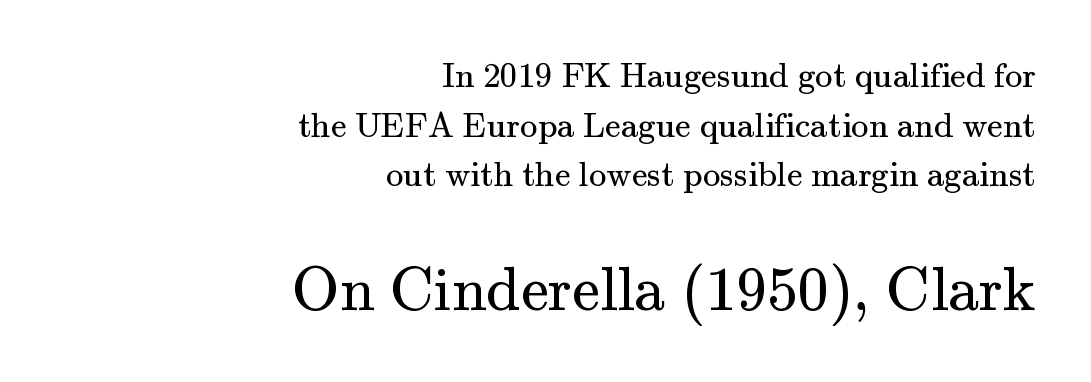
Examine the stroke ends and you'll spot serifs. A bare baseline throughout the passage. Interline gaps are of average width in this sample. Line ends are locked; line starts wander. When letters stand straight like this, we call the style roman or upright. The rendering enlarges the type as you move from the upper chunk to the lower.
